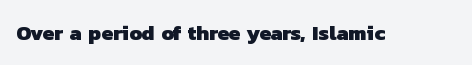
On the weight axis this lands at bold, roughly 700. Spacing between characters is what you'd get straight out of the box. Check under the words: just untouched page.
